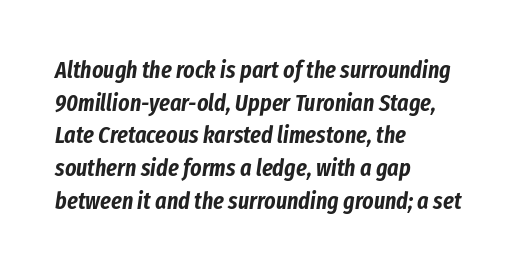
{"italic": "yes", "lean": "right", "slant_degrees": 8, "underline": "no", "align": "left", "line_spacing": "normal", "line_spacing_ratio": 1.36, "letter_spacing": "normal", "letter_spacing_em": 0.0, "glyph_px": 24}
